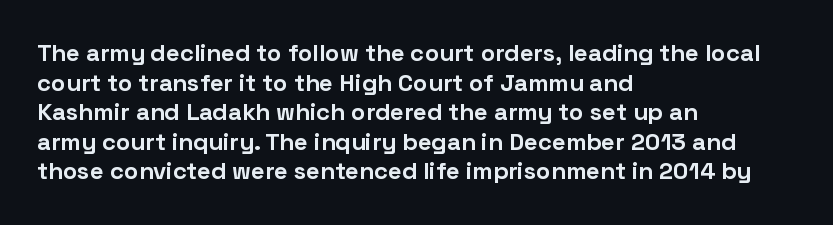
Q: Is the text bold? A: Yes.
Q: Is the text italic (slanted)? A: No, it is upright.
Q: Is the text underlined? A: No.
Q: How is the paragraph aligned? A: Left-aligned.
Q: Is the spacing between letters normal or unusually wide? A: Normal.
